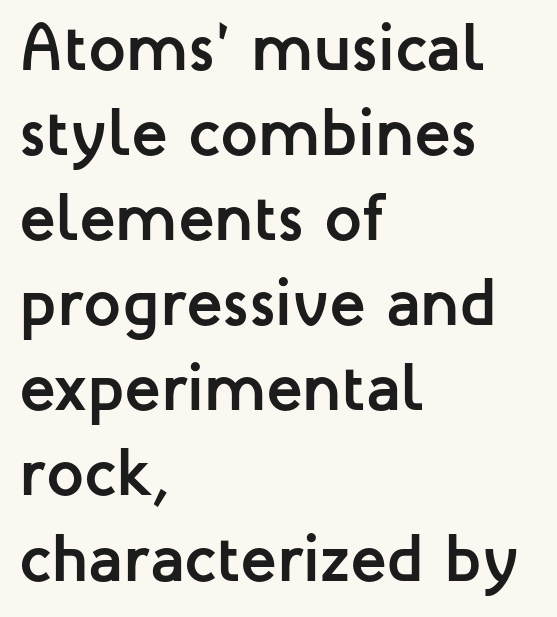
Q: Is the text bold? A: Yes.
Q: Is the text italic (slanted)? A: No, it is upright.
Q: Is the typeface a serif or a sans-serif typeface? A: Sans-serif.
Q: Is the text underlined? A: No.
Q: How is the paragraph aligned? A: Left-aligned.
Q: Is the spacing between letters normal or unusually wide? A: Normal.
Q: Is the spacing between lines tight, normal or loose? A: Normal.
Q: Width (condensed, normal, or wide)? A: Normal.
Q: Stroke contrast? A: Low.
Q: x-height? A: Medium.
Q: Monospaced? A: No.
